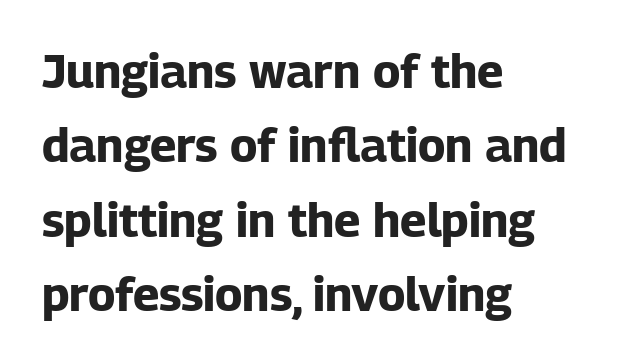
Letter spacing: default. This rendering features lettering with no underline. The lettering holds an erect, upright posture throughout. The designer left line spacing at the default.
